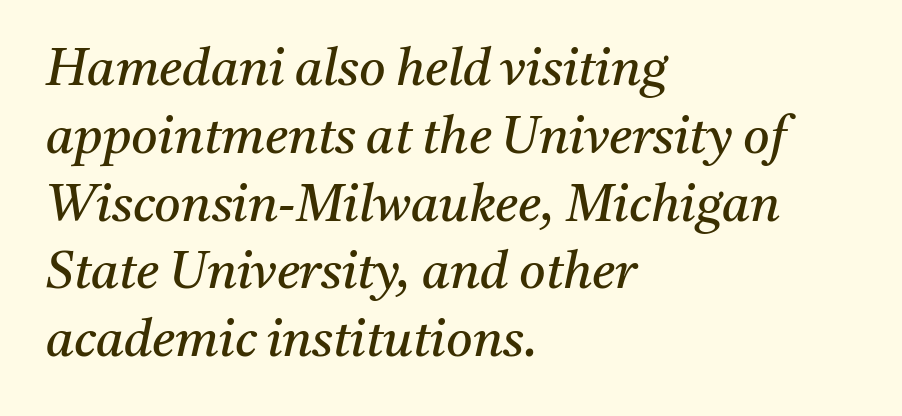
The lettering tilts uniformly, giving the passage an italic look. This rendering uses left alignment, leaving the right contour irregular. Each row of text sits above clean, open space. Baseline-to-baseline distance is the conventional proportion of letter height. Letter spacing: default. This rendering employs a face with finishing strokes, i.e., a serif.
